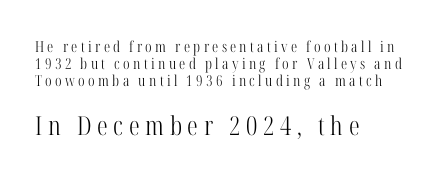
Is the type heavy? It reads as light-to-regular instead. The line texture is sparse and dotted thanks to wide tracking. The designer dialed line spacing down below the default. In this sample the second text group is rendered at the bigger scale. Reading down the block, your eye returns to a fixed left position each line. The axis of the letterforms is exactly vertical.
